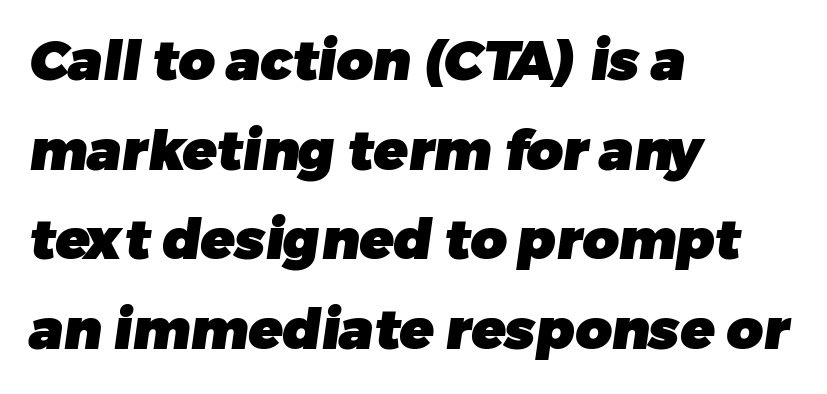
The image shows 56 px heavy sans-serif type; set left-aligned, normal line spacing (1.6x), normal letter spacing, not underlined; low stroke contrast and a medium x-height.
